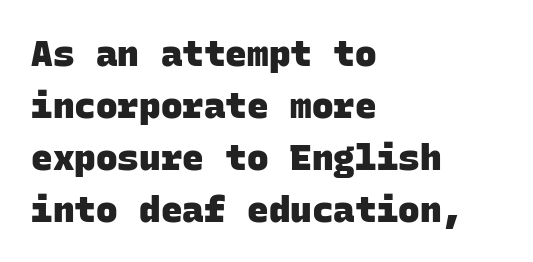
The words here are not underlined. A typesetter would call this monospace, since all characters share one set width. The leading is moderate, giving the passage an even texture. This rendering leaves character spacing at its baseline value. Short and long lines alike share a common starting point at left.
